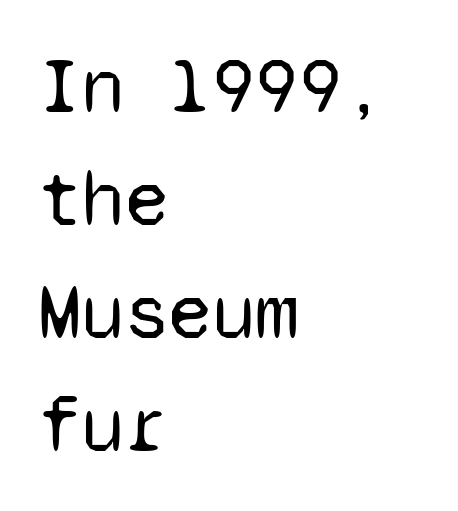
Q: Is the text bold? A: No.
Q: Is the text italic (slanted)? A: No, it is upright.
Q: Is the typeface a serif or a sans-serif typeface? A: Sans-serif.
Q: Is the text underlined? A: No.
Q: How is the paragraph aligned? A: Left-aligned.
Q: Is the spacing between letters normal or unusually wide? A: Normal.
Q: Is the spacing between lines tight, normal or loose? A: Normal.
Q: Width (condensed, normal, or wide)? A: Normal.
Q: Stroke contrast? A: Low.
Q: x-height? A: Medium.
Q: Monospaced? A: Yes.
